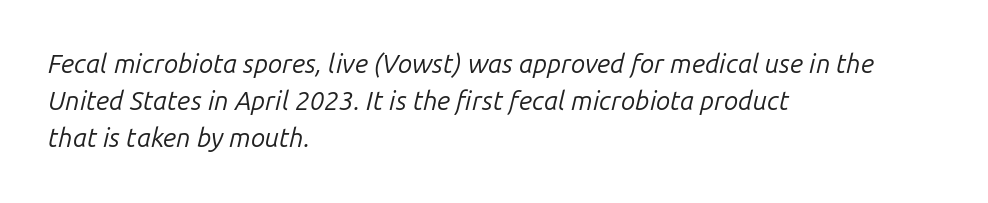
The image shows 26 px text type, italic (leaning right); set left-aligned, normal line spacing (1.43x), normal letter spacing, not underlined.
